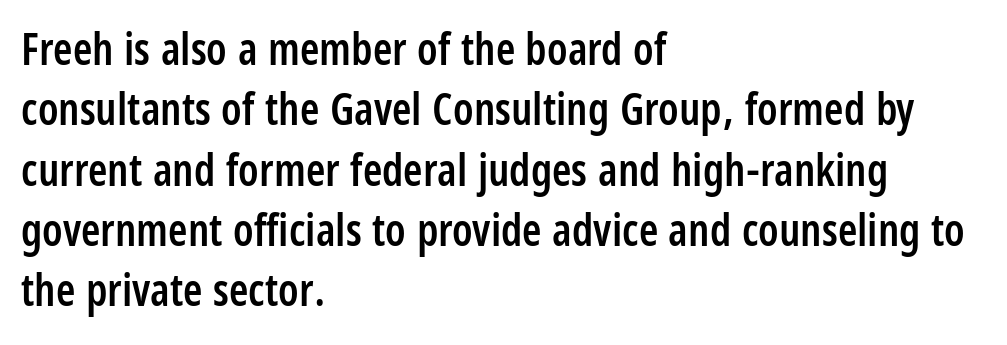
Q: Is the text bold? A: Semi-bold.
Q: Is the text italic (slanted)? A: No, it is upright.
Q: Is the typeface a serif or a sans-serif typeface? A: Sans-serif.
Q: Is the text underlined? A: No.
Q: How is the paragraph aligned? A: Left-aligned.
Q: Is the spacing between letters normal or unusually wide? A: Normal.
Q: Is the spacing between lines tight, normal or loose? A: Normal.
Q: Width (condensed, normal, or wide)? A: Condensed.
Q: Stroke contrast? A: Low.
Q: x-height? A: Large.
Q: Monospaced? A: No.
